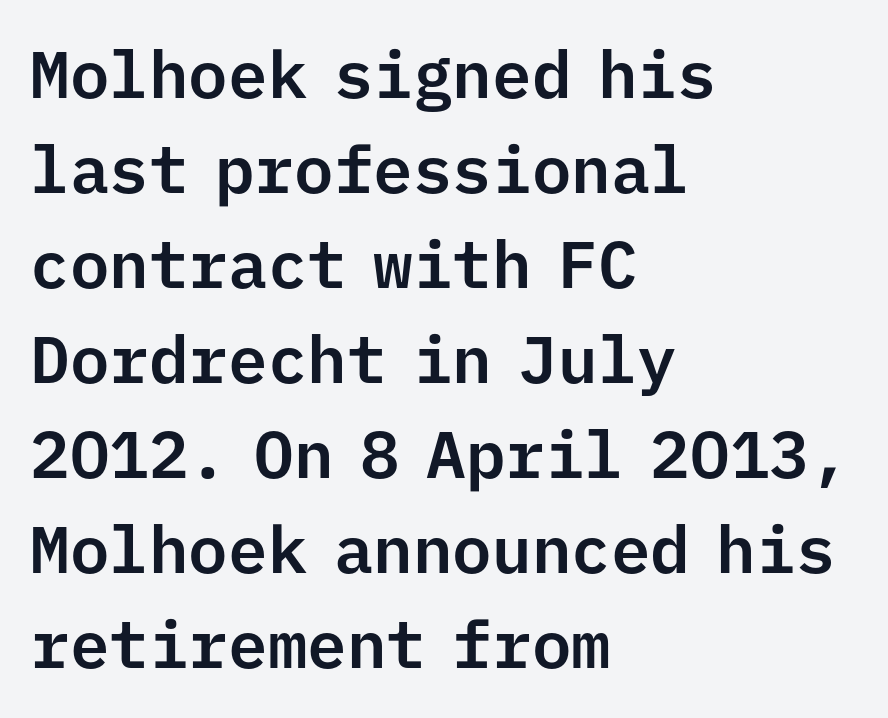
The face used here is monospaced, like something from a code editor. Notice how descenders clear the ascenders below comfortably — that's standard leading. Inter-character spacing is left at the font's built-in metrics. The space directly below the letters is spotless. Nope, no serifs anywhere on these letters.
